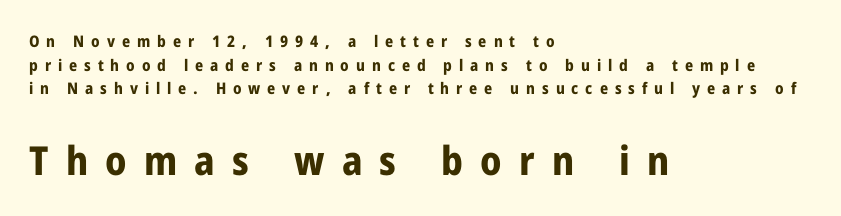
The image shows 40 px bold, condensed sans-serif type, upright; set left-aligned, normal line spacing (1.47x), unusually wide letter spacing (+0.43 em), not underlined; the second (bottom) block is 2.5x larger; low stroke contrast and a medium x-height.
